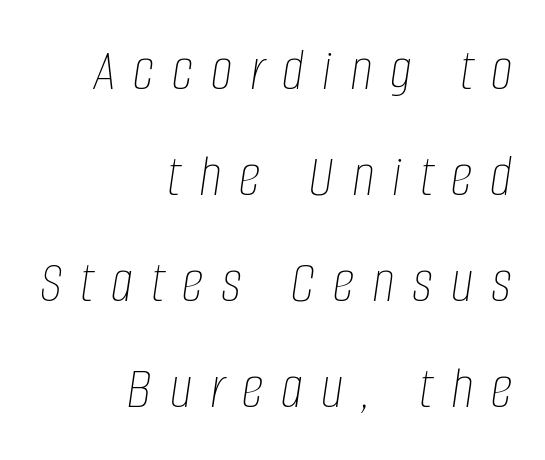
{"italic": "yes", "lean": "right", "slant_degrees": 8, "bold": "no", "weight": "thin", "width": "condensed", "stroke_contrast": "low", "x_height": "large", "monospaced": "no", "underline": "no", "align": "right", "line_spacing_ratio": 1.71, "letter_spacing": "wide", "letter_spacing_em": 0.29, "glyph_px": 62}
